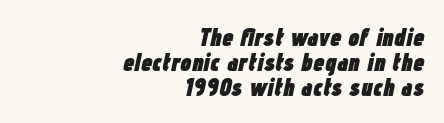
Q: Is the text bold? A: Yes.
Q: Is the text italic (slanted)? A: Yes, it leans right by about 12 degrees.
Q: Is the text underlined? A: No.
Q: How is the paragraph aligned? A: Right-aligned.
Q: Is the spacing between letters normal or unusually wide? A: Normal.
Q: Is the spacing between lines tight, normal or loose? A: Tight.
